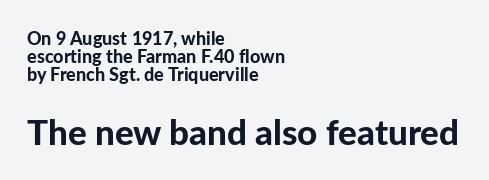
Typographic density is high because the face is bold. Is this a fixed-width face? No — the glyphs have proportional, varying widths. Anything drawn beneath the words? Only blank space. The rendering anchors every line to the left-hand side. Every character sits straight up, as roman type does. Words appear dense and cohesive because spacing is normal.
